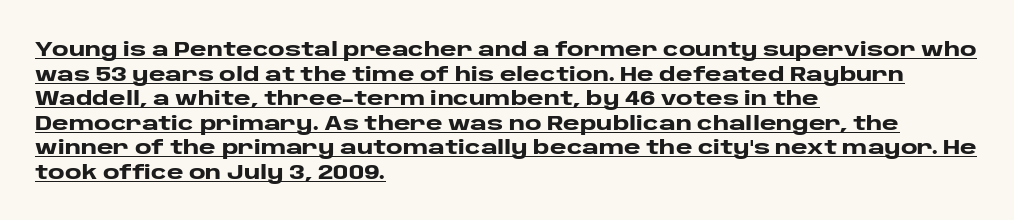
{"italic": "no", "bold": "yes", "underline": "yes", "align": "left", "line_spacing_ratio": 1.23, "letter_spacing": "normal", "letter_spacing_em": 0.0, "glyph_px": 20}
